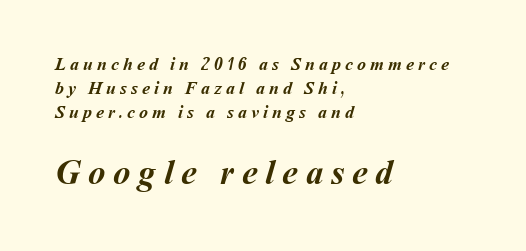
The image shows 35 px semibold type; set left-aligned, normal line spacing (1.33x), unusually wide letter spacing (+0.22 em), not underlined; the second (bottom) block is 1.94x larger; medium stroke contrast and a medium x-height.
